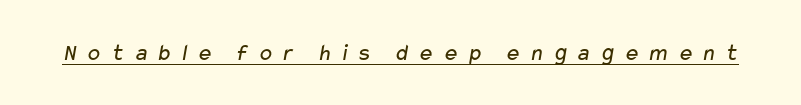
Q: Is the text bold? A: No.
Q: Is the text underlined? A: Yes.
Q: Is the spacing between letters normal or unusually wide? A: Unusually wide.
